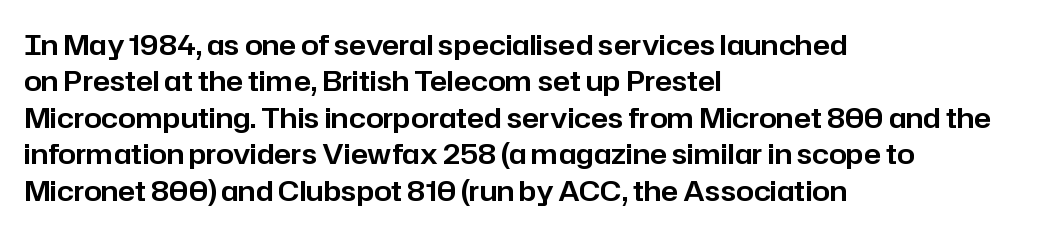
Q: Is the text italic (slanted)? A: No, it is upright.
Q: Is the typeface a serif or a sans-serif typeface? A: Sans-serif.
Q: Is the text underlined? A: No.
Q: How is the paragraph aligned? A: Left-aligned.
Q: Is the spacing between letters normal or unusually wide? A: Normal.
Q: Is the spacing between lines tight, normal or loose? A: Normal.
Q: Width (condensed, normal, or wide)? A: Normal.
Q: Stroke contrast? A: Low.
Q: x-height? A: Medium.
Q: Monospaced? A: No.
